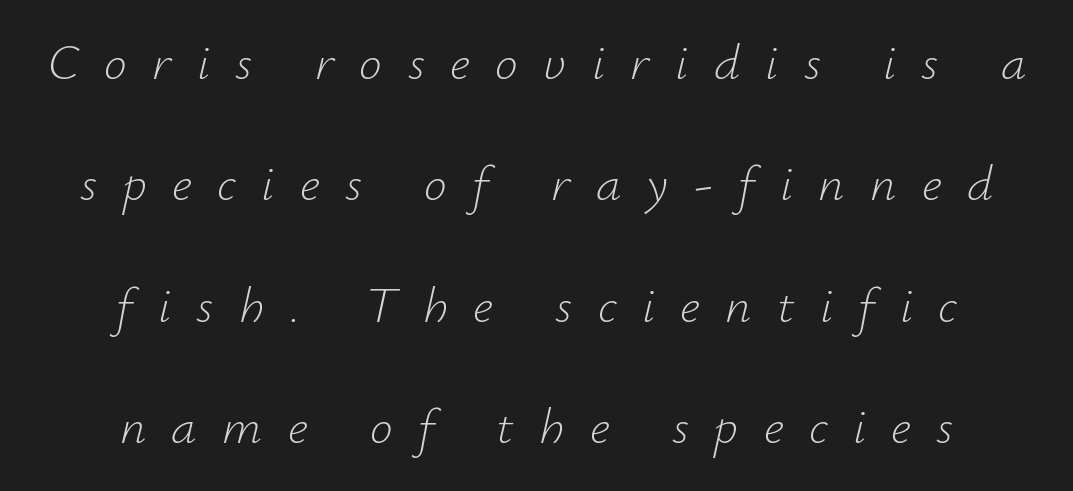
{"italic": "yes", "lean": "right", "slant_degrees": 12, "bold": "no", "weight": "light", "width": "normal", "stroke_contrast": "low", "x_height": "small", "monospaced": "no", "underline": "no", "align": "center", "line_spacing": "loose", "line_spacing_ratio": 2.38, "letter_spacing": "wide", "letter_spacing_em": 0.5, "glyph_px": 51}
